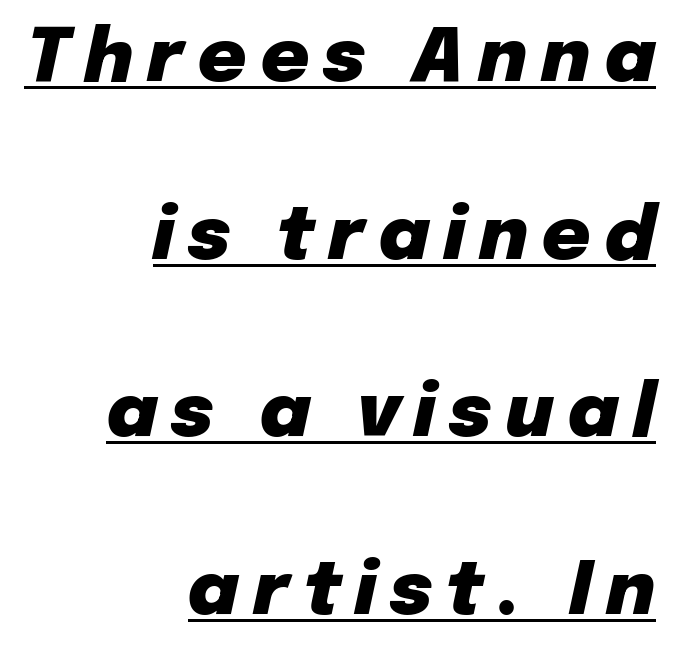
The image shows 74 px heavy type, italic (leaning right); set right-aligned, loose line spacing (2.4x), underlined; low stroke contrast and a medium x-height.
